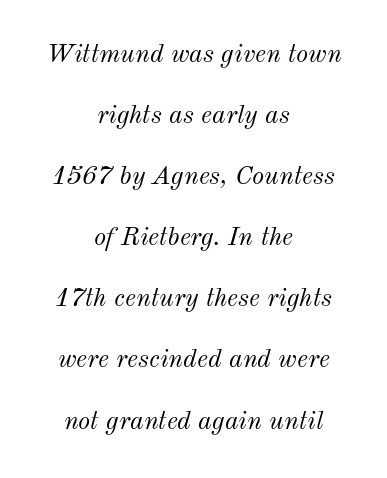
The image shows 26 px text type, italic (leaning right); set centered, loose line spacing (2.35x), normal letter spacing, not underlined.
